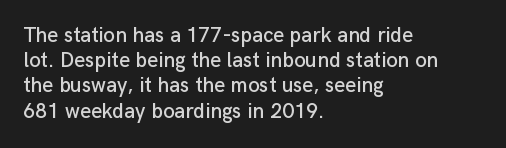
{"italic": "no", "underline": "no", "align": "left", "line_spacing_ratio": 1.2, "letter_spacing": "normal", "letter_spacing_em": 0.0, "glyph_px": 21}
